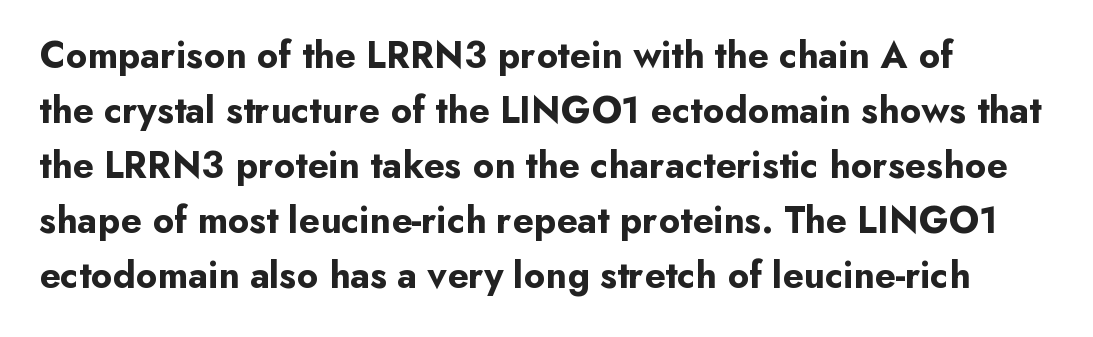
{"serif": "no", "italic": "no", "bold": "yes", "weight": "bold", "width": "normal", "stroke_contrast": "low", "x_height": "small", "monospaced": "no", "underline": "no", "line_spacing": "normal", "line_spacing_ratio": 1.45, "letter_spacing": "normal", "letter_spacing_em": 0.0, "glyph_px": 38}
